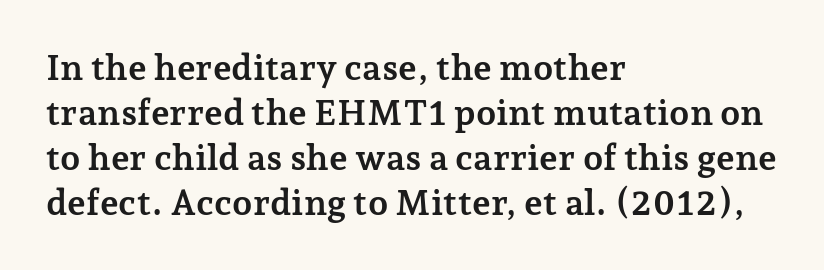
{"serif": "yes", "italic": "no", "bold": "yes", "weight": "semibold", "width": "normal", "stroke_contrast": "low", "x_height": "medium", "monospaced": "no", "underline": "no", "align": "left", "line_spacing": "normal", "line_spacing_ratio": 1.25, "letter_spacing": "normal", "letter_spacing_em": 0.0, "glyph_px": 36}
